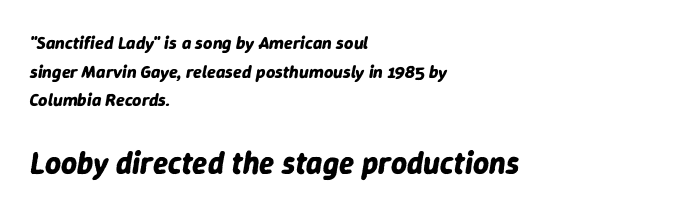
Q: Is the text bold? A: Yes.
Q: Is the text italic (slanted)? A: Yes, it leans right by about 9 degrees.
Q: Is the text underlined? A: No.
Q: How is the paragraph aligned? A: Left-aligned.
Q: Is the spacing between letters normal or unusually wide? A: Normal.
Q: Is the spacing between lines tight, normal or loose? A: Normal.
Q: Which block of text is set in a larger size, the first (top) or the second (bottom)? A: The second (bottom) one.
Q: Width (condensed, normal, or wide)? A: Normal.
Q: Stroke contrast? A: Low.
Q: x-height? A: Medium.
Q: Monospaced? A: No.
